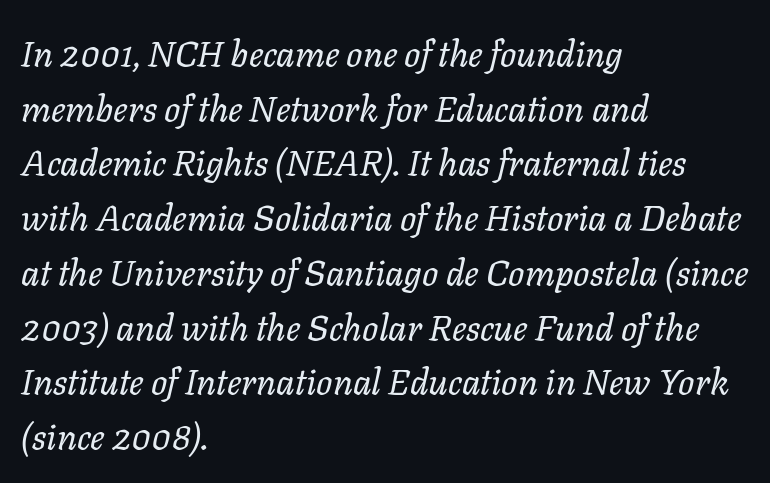
The image shows 36 px regular-weight type, italic (leaning right); set left-aligned, normal line spacing (1.52x), normal letter spacing, not underlined; low stroke contrast and a medium x-height.
